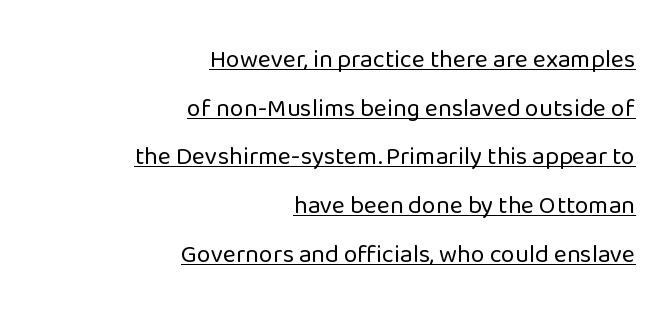
{"italic": "no", "bold": "no", "underline": "yes", "align": "right", "line_spacing": "loose", "line_spacing_ratio": 1.95, "letter_spacing": "normal", "letter_spacing_em": 0.0, "glyph_px": 25}
